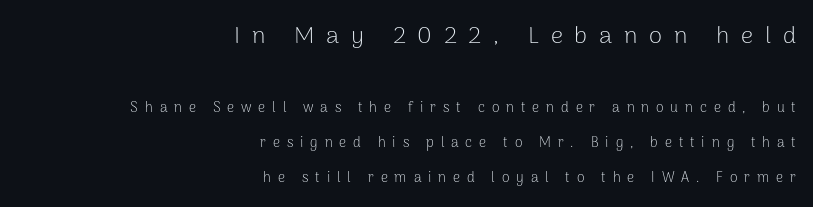
Someone cranked the tracking dial way up on this one. These glyphs show unthickened strokes, regular width or finer. Visually, the top section dominates because its glyphs are scaled up. Every character sits straight up, as roman type does. Short and long lines alike share a common ending point at right.
